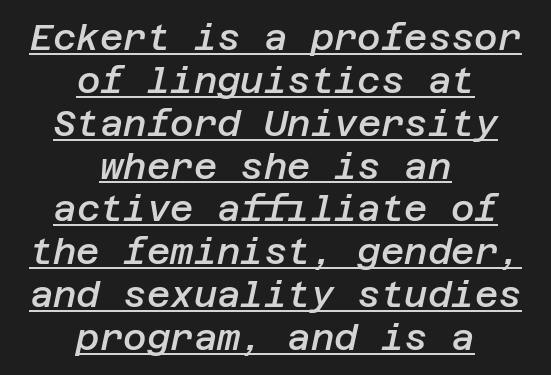
The image shows 36 px semibold type, italic (leaning right); set centered, line spacing 1.19x, normal letter spacing, underlined; low stroke contrast and a large x-height.
